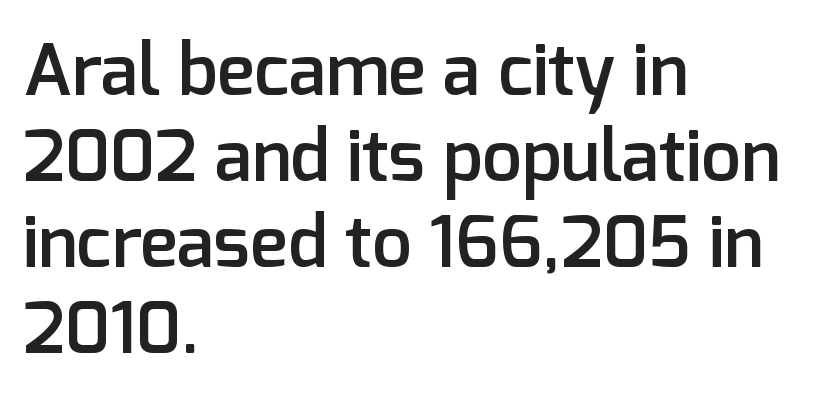
The image shows 71 px semibold sans-serif type, upright; set left-aligned, line spacing 1.21x, normal letter spacing, not underlined; low stroke contrast and a medium x-height.
